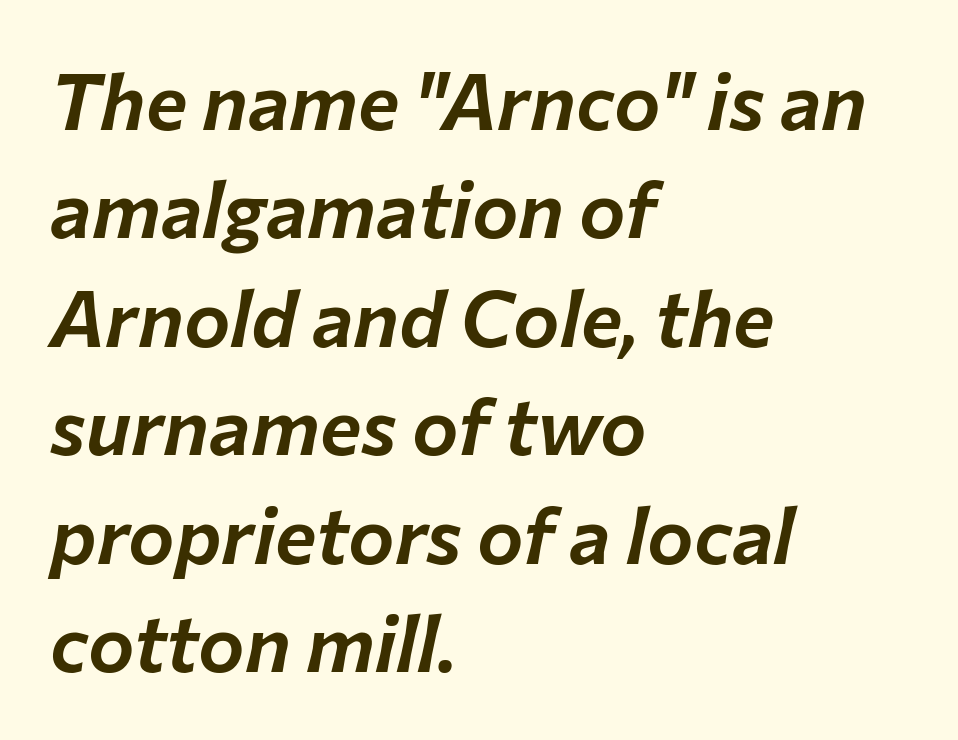
{"italic": "yes", "lean": "right", "slant_degrees": 12, "width": "normal", "stroke_contrast": "low", "x_height": "medium", "monospaced": "no", "underline": "no", "align": "left", "line_spacing": "normal", "line_spacing_ratio": 1.39, "letter_spacing": "normal", "letter_spacing_em": 0.0, "glyph_px": 78}
